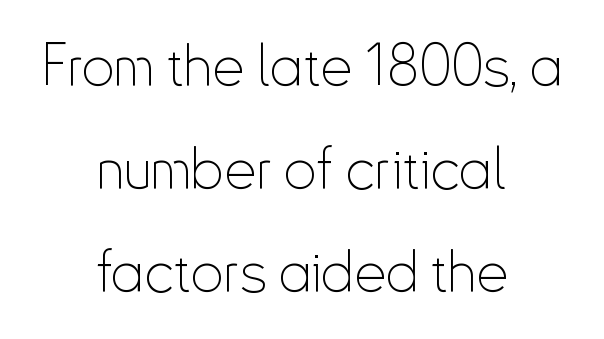
A typesetter would label this face a sans. Varying glyph widths throughout — classic text-font behaviour. Designer's note — italics off, roman on. On a weight scale, this lands at 450 or below. The typesetter chose a symmetrical, centered arrangement here. Words appear dense and cohesive because spacing is normal.
